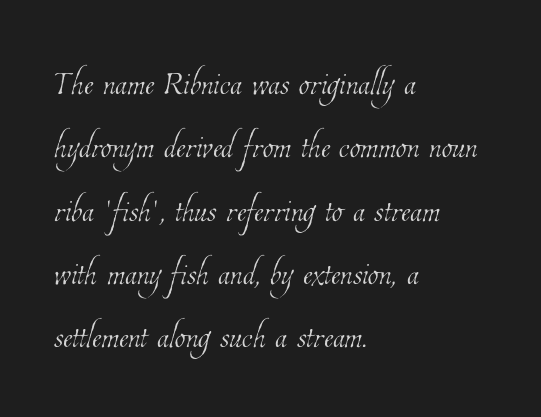
Q: Is the text bold? A: No.
Q: Is the text underlined? A: No.
Q: How is the paragraph aligned? A: Left-aligned.
Q: Is the spacing between letters normal or unusually wide? A: Normal.
Q: Is the spacing between lines tight, normal or loose? A: Normal.
Q: Width (condensed, normal, or wide)? A: Condensed.
Q: Stroke contrast? A: Low.
Q: x-height? A: Medium.
Q: Monospaced? A: No.
